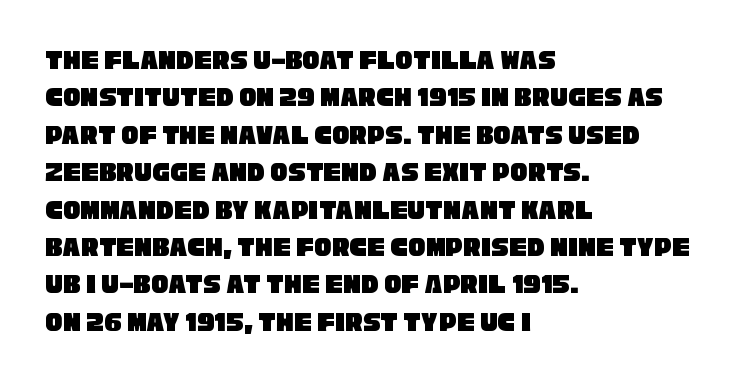
This sample has the flowing, uneven cadence of proportional lettering. Notice how the passage keeps a crisp vertical edge on the left only. No extra tracking has been applied to these lines. Observe the absence of serifs on each vertical stroke in this sample. Descenders are the only things crossing below the line. Regarding leading, the lines here are spaced in the standard way.
